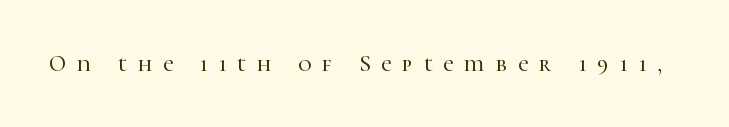
The image shows 23 px text type, upright; set unusually wide letter spacing (+0.47 em), not underlined.
